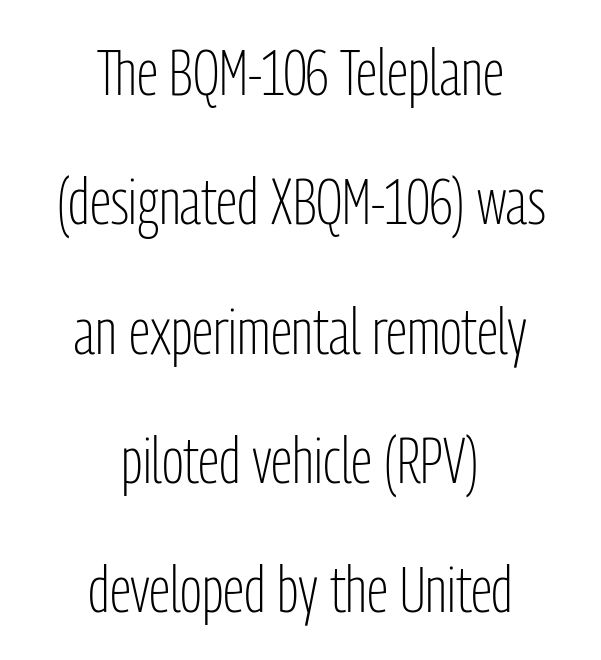
The image shows 65 px light, condensed sans-serif type, upright; set centered, loose line spacing (1.99x), normal letter spacing, not underlined; low stroke contrast and a medium x-height.
